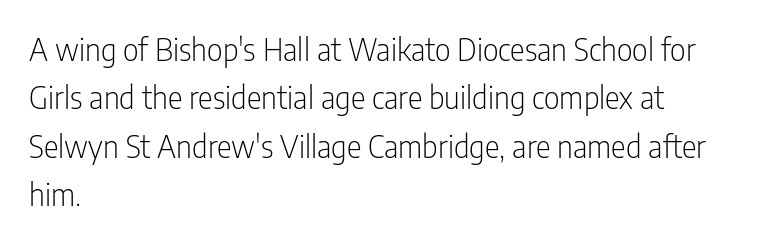
The type family on display is of the sans-serif kind. Standard letterfit; no display-style spreading of the glyphs. Looks like regular typesetting: each glyph gets only the width it needs. Compared with a typical body face, this is equally light or lighter still. The rendering uses a moderate line-height, typical for paragraphs.
